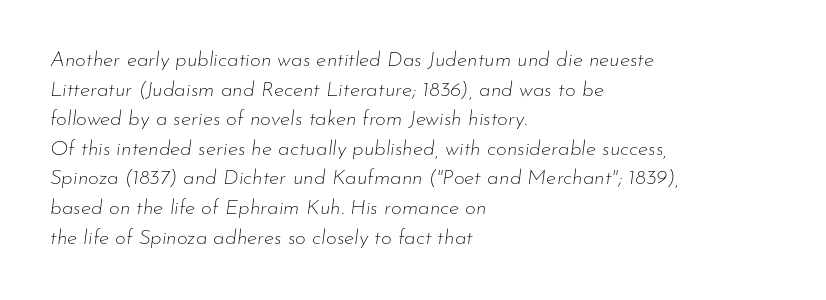
The image shows 21 px text type, italic (leaning right); set left-aligned, normal line spacing (1.41x), normal letter spacing, not underlined.
